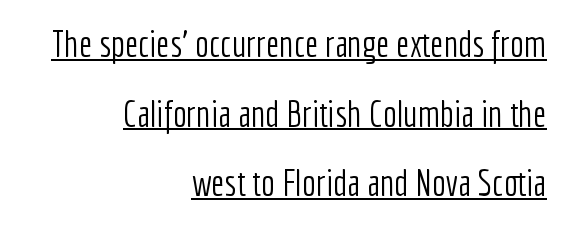
The image shows 37 px light, condensed sans-serif type, upright; set right-aligned, line spacing 1.88x, normal letter spacing, underlined; low stroke contrast and a medium x-height.
